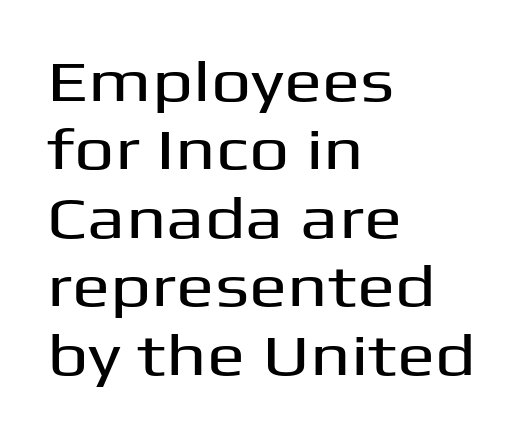
{"serif": "no", "italic": "no", "width": "wide", "stroke_contrast": "medium", "x_height": "medium", "monospaced": "no", "underline": "no", "align": "left", "line_spacing_ratio": 1.2, "letter_spacing": "normal", "letter_spacing_em": 0.0, "glyph_px": 57}
